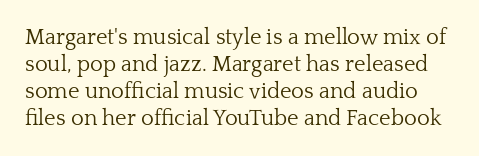
A quiet, ordinary-to-light weight characterises the typeface. A roman cut, with each character standing at attention. Default kerning and tracking; the words read as compact shapes. The string is rendered with underlining switched off.
